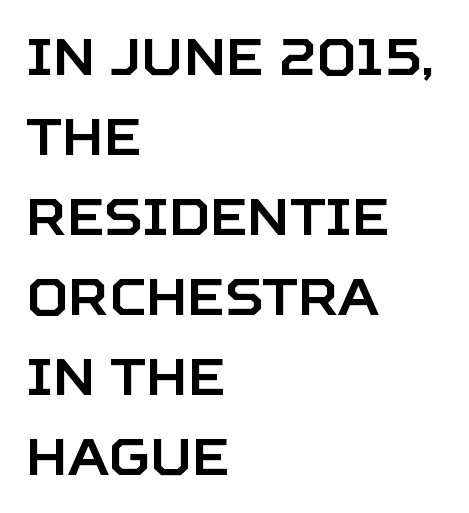
Q: Is the text italic (slanted)? A: No, it is upright.
Q: Is the typeface a serif or a sans-serif typeface? A: Sans-serif.
Q: Is the text underlined? A: No.
Q: How is the paragraph aligned? A: Left-aligned.
Q: Is the spacing between letters normal or unusually wide? A: Normal.
Q: Is the spacing between lines tight, normal or loose? A: Normal.
Q: Width (condensed, normal, or wide)? A: Normal.
Q: Stroke contrast? A: Low.
Q: x-height? A: Large.
Q: Monospaced? A: No.
